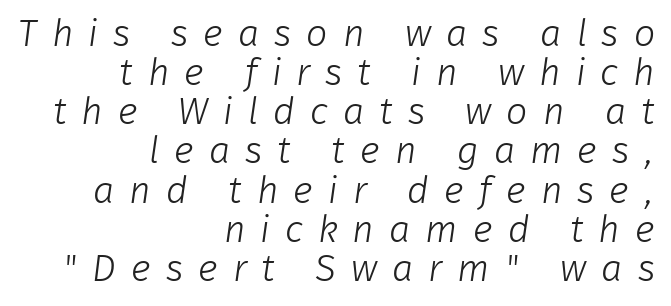
The image shows 38 px light sans-serif type; set right-aligned, tight line spacing (1.03x), unusually wide letter spacing (+0.39 em), not underlined; low stroke contrast and a medium x-height.
